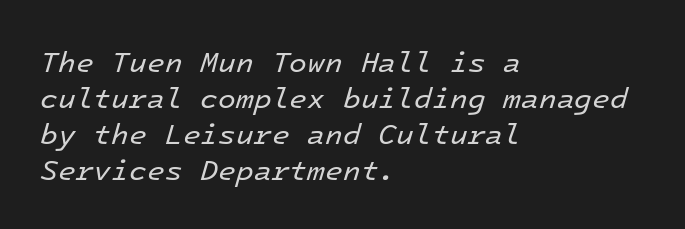
The image shows 29 px regular-weight type, italic (leaning right), monospaced; set left-aligned, line spacing 1.24x, normal letter spacing, not underlined; low stroke contrast and a medium x-height.
